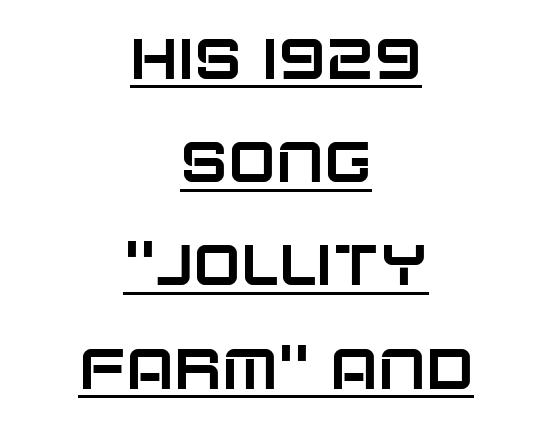
{"serif": "no", "italic": "no", "width": "normal", "stroke_contrast": "low", "x_height": "large", "monospaced": "no", "underline": "yes", "align": "center", "line_spacing_ratio": 1.81, "letter_spacing": "normal", "letter_spacing_em": 0.0, "glyph_px": 57}
